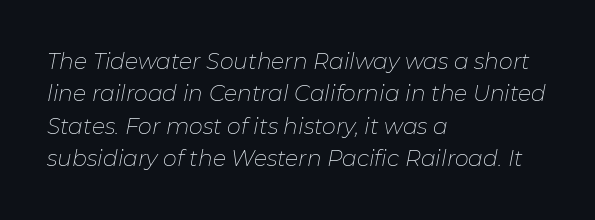
You could call the tracking neutral — neither tight nor loose. The ragged edge is on the right, which tells us the setting is flush left. Is the type heavy? It reads as light-to-regular instead. Normally led — the rows are evenly, conventionally spaced. Compared with ordinary roman type, these characters are visibly tilted.
